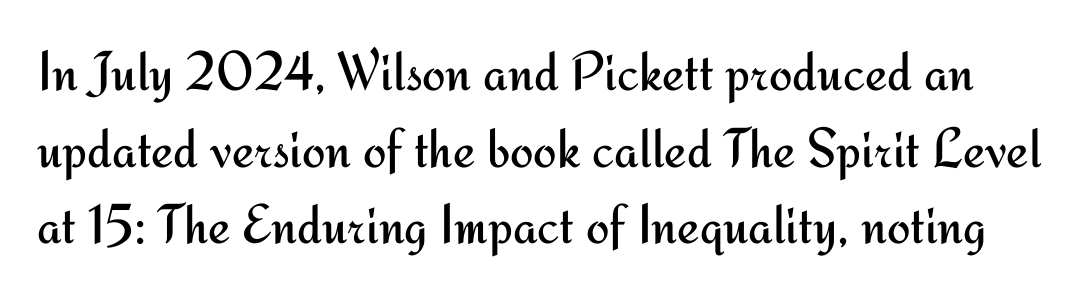
The image shows 56 px regular-weight sans-serif type, upright; set normal line spacing (1.37x), normal letter spacing, not underlined; medium stroke contrast and a small x-height.
